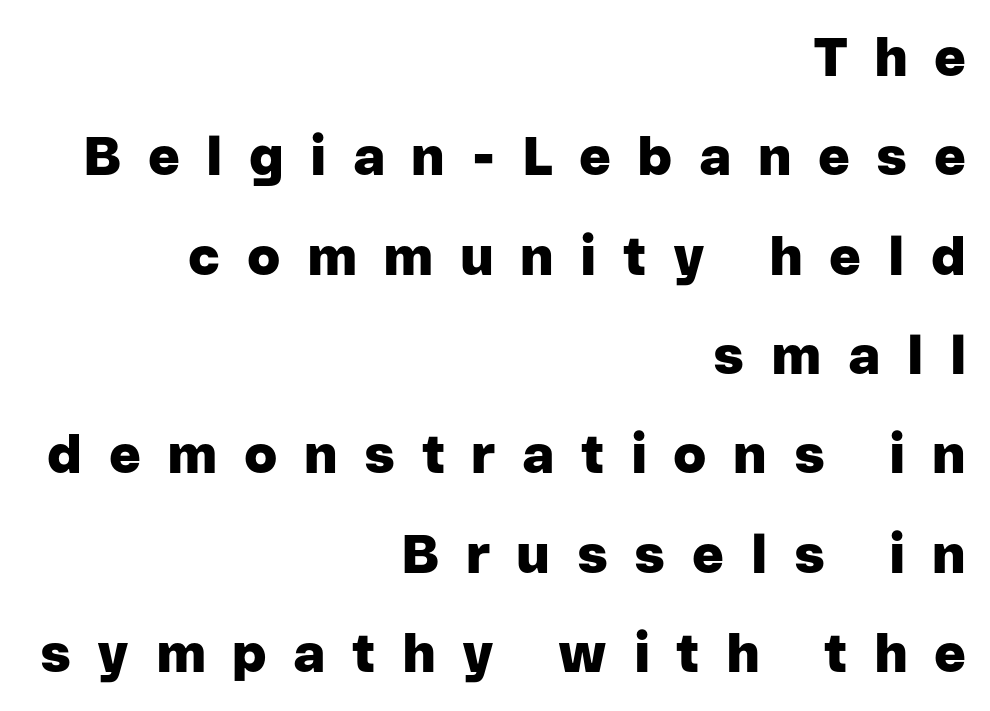
Q: Is the text bold? A: Yes.
Q: Is the text italic (slanted)? A: No, it is upright.
Q: Is the typeface a serif or a sans-serif typeface? A: Sans-serif.
Q: Is the text underlined? A: No.
Q: How is the paragraph aligned? A: Right-aligned.
Q: Is the spacing between letters normal or unusually wide? A: Unusually wide.
Q: Width (condensed, normal, or wide)? A: Normal.
Q: Stroke contrast? A: Low.
Q: x-height? A: Medium.
Q: Monospaced? A: No.
